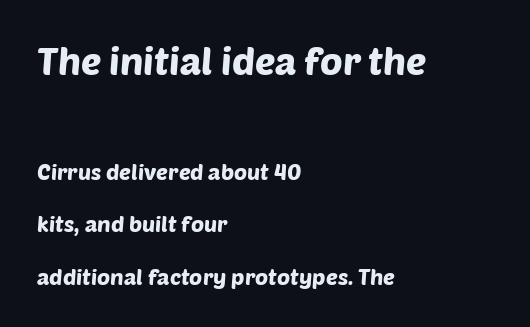
Q: Is the typeface a serif or a sans-serif typeface? A: Sans-serif.
Q: Is the text underlined? A: No.
Q: How is the paragraph aligned? A: Left-aligned.
Q: Is the spacing between letters normal or unusually wide? A: Normal.
Q: Is the spacing between lines tight, normal or loose? A: Loose.
Q: Which block of text is set in a larger size, the first (top) or the second (bottom)? A: The first (top) one.
Q: Width (condensed, normal, or wide)? A: Normal.
Q: Stroke contrast? A: Low.
Q: x-height? A: Large.
Q: Monospaced? A: No.
